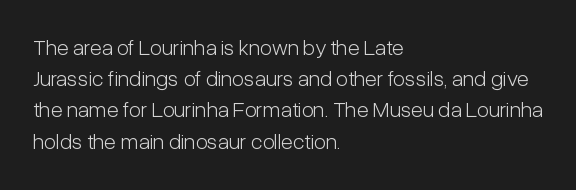
Every row of glyphs begins at an identical x-position on the left. The typesetting does not lean heavy: it is not bold. One glance says typical: line gaps are just what's usual. Underlining? Definitely not there.
